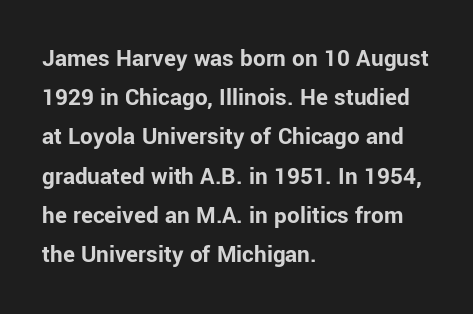
Q: Is the text bold? A: Yes.
Q: Is the text italic (slanted)? A: No, it is upright.
Q: Is the text underlined? A: No.
Q: How is the paragraph aligned? A: Left-aligned.
Q: Is the spacing between letters normal or unusually wide? A: Normal.
Q: Is the spacing between lines tight, normal or loose? A: Normal.
